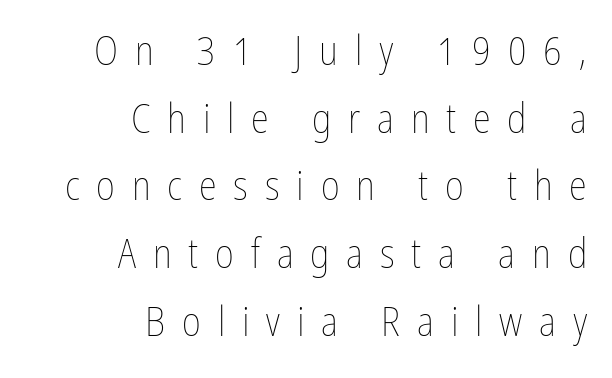
The image shows 41 px thin, condensed type, upright; set right-aligned, normal line spacing (1.65x), unusually wide letter spacing (+0.41 em), not underlined; low stroke contrast and a medium x-height.
